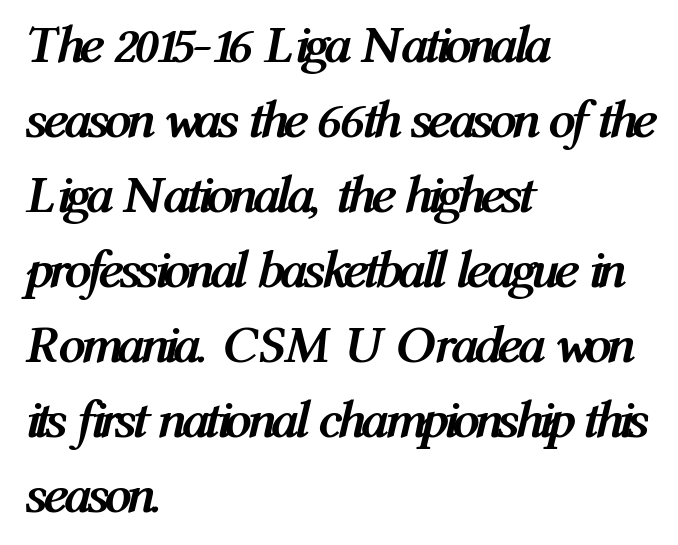
{"italic": "yes", "lean": "right", "slant_degrees": 12, "bold": "yes", "weight": "semibold", "width": "condensed", "stroke_contrast": "medium", "x_height": "medium", "monospaced": "no", "underline": "no", "align": "left", "line_spacing": "normal", "line_spacing_ratio": 1.39, "letter_spacing": "normal", "letter_spacing_em": 0.0, "glyph_px": 54}
